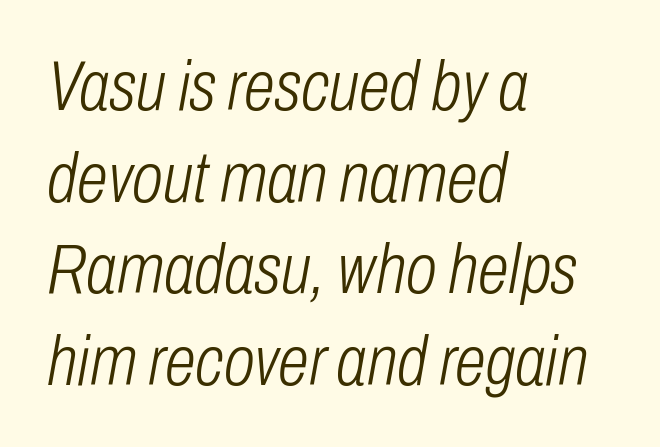
Q: Is the text bold? A: No.
Q: Is the text italic (slanted)? A: Yes, it leans right by about 10 degrees.
Q: Is the text underlined? A: No.
Q: How is the paragraph aligned? A: Left-aligned.
Q: Is the spacing between letters normal or unusually wide? A: Normal.
Q: Is the spacing between lines tight, normal or loose? A: Normal.
Q: Width (condensed, normal, or wide)? A: Condensed.
Q: Stroke contrast? A: Low.
Q: x-height? A: Medium.
Q: Monospaced? A: No.
